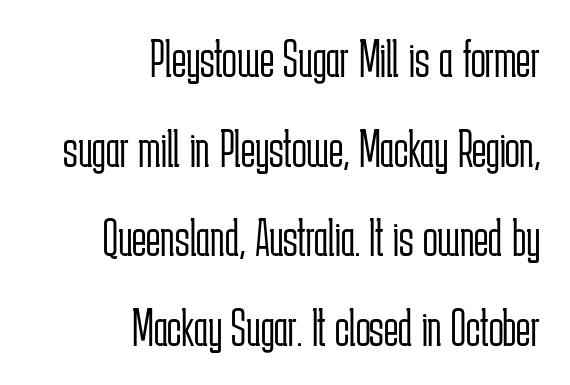
The face used here is rendered with its standard letterfit. Is this a fixed-width face? No — the glyphs have proportional, varying widths. Weight: regular or lighter. The lines sit at an ordinary, default distance from one another.
